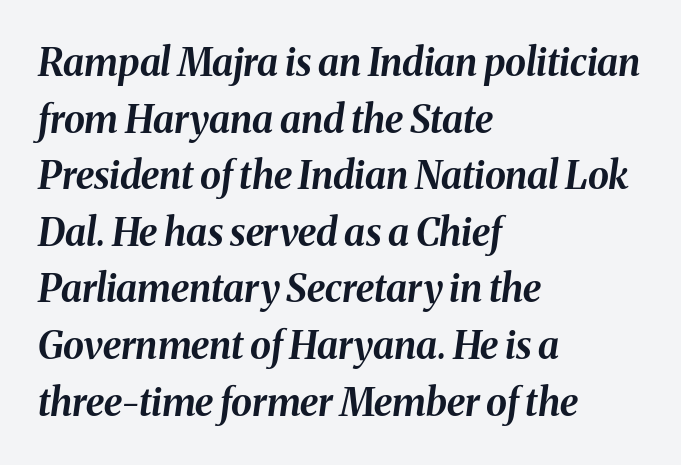
Q: Is the text bold? A: Yes.
Q: Is the text italic (slanted)? A: Yes, it leans right by about 8 degrees.
Q: Is the text underlined? A: No.
Q: How is the paragraph aligned? A: Left-aligned.
Q: Is the spacing between letters normal or unusually wide? A: Normal.
Q: Is the spacing between lines tight, normal or loose? A: Normal.
Q: Width (condensed, normal, or wide)? A: Normal.
Q: Stroke contrast? A: Medium.
Q: x-height? A: Medium.
Q: Monospaced? A: No.
